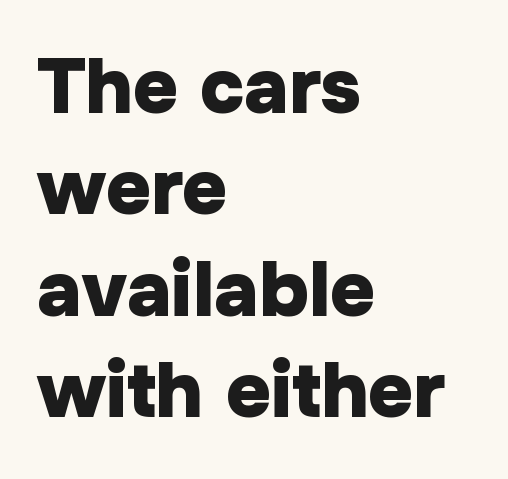
The gap between lines stays unmarked. Does extra space separate the letters? No, they use regular spacing. These lines are rendered in a variable-pitch font. If you drew a line through each stem, it would be perfectly vertical.
